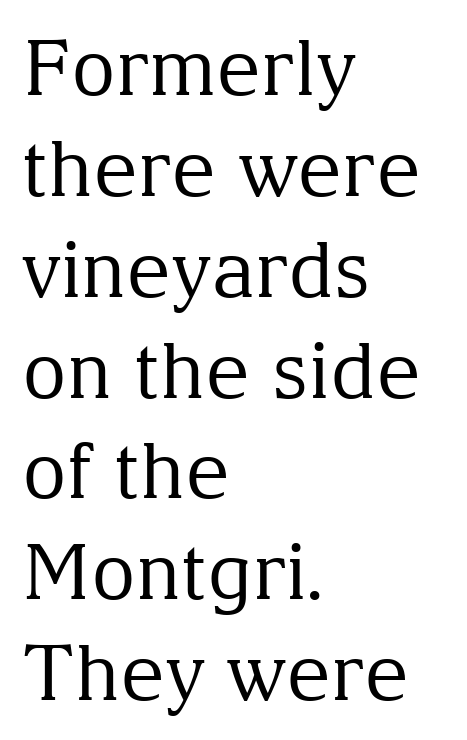
You could not count columns in this text — the font is proportionally spaced. Check under the words: just untouched page. Inter-character spacing is left at the font's built-in metrics. The font family rendered here belongs to the serif group. Is the type heavy? It reads as light-to-regular instead. If you drew a ruler down the left edge, every line would touch it.
